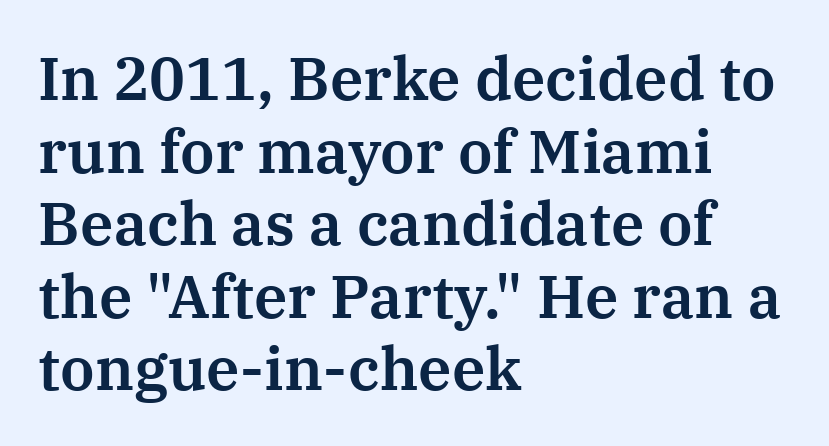
Tall strokes in this sample are plumb rather than angled. The tracking reads as untouched default to a designer's eye. These lines stack with their left ends in a neat column. The letters advance in unequal steps, a hallmark of proportional type. Plain, unruled lines of type.
